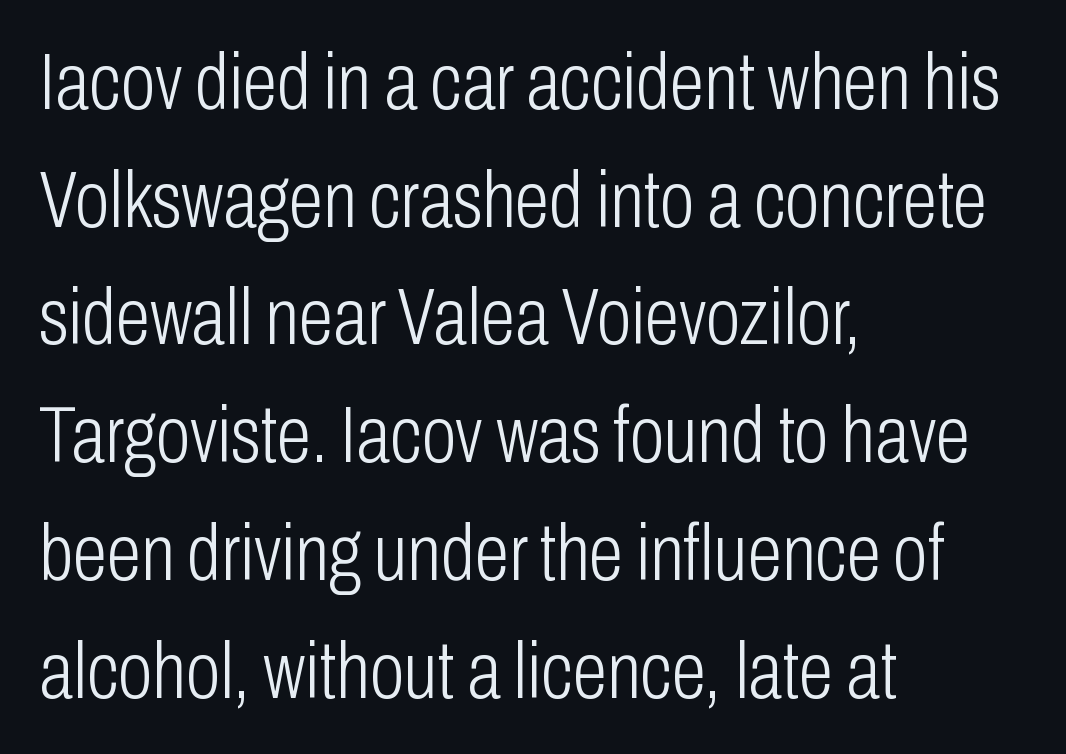
Summary of weight: not heavy and not bold. The strip under each line holds only bare page. The passage shown is typed in a proportional face where columns would drift. Does extra space separate the letters? No, they use regular spacing. This block has exactly the height ordinary leading produces.
